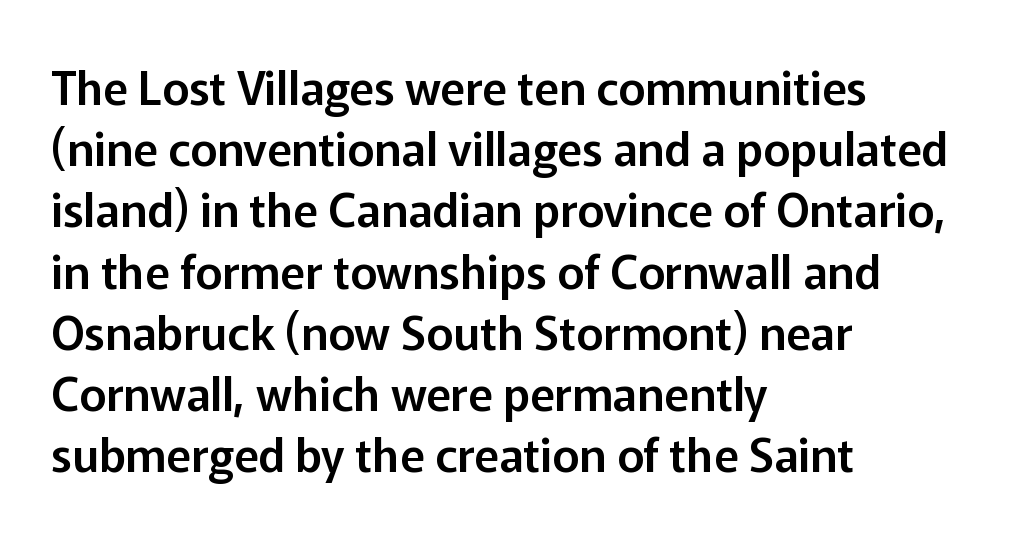
Q: Is the text italic (slanted)? A: No, it is upright.
Q: Is the typeface a serif or a sans-serif typeface? A: Sans-serif.
Q: Is the text underlined? A: No.
Q: How is the paragraph aligned? A: Left-aligned.
Q: Is the spacing between letters normal or unusually wide? A: Normal.
Q: Is the spacing between lines tight, normal or loose? A: Normal.
Q: Width (condensed, normal, or wide)? A: Normal.
Q: Stroke contrast? A: Low.
Q: x-height? A: Medium.
Q: Monospaced? A: No.
